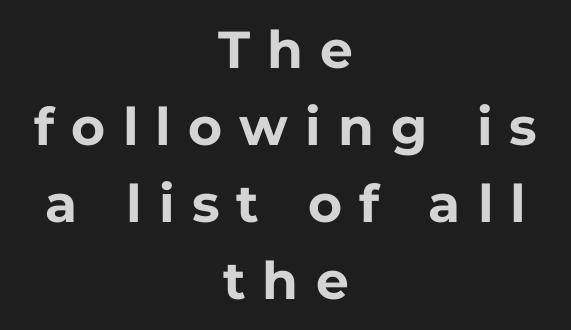
Q: Is the text bold? A: Yes.
Q: Is the text italic (slanted)? A: No, it is upright.
Q: Is the typeface a serif or a sans-serif typeface? A: Sans-serif.
Q: Is the text underlined? A: No.
Q: How is the paragraph aligned? A: Centered.
Q: Is the spacing between letters normal or unusually wide? A: Unusually wide.
Q: Is the spacing between lines tight, normal or loose? A: Normal.
Q: Width (condensed, normal, or wide)? A: Normal.
Q: Stroke contrast? A: Low.
Q: x-height? A: Medium.
Q: Monospaced? A: No.
